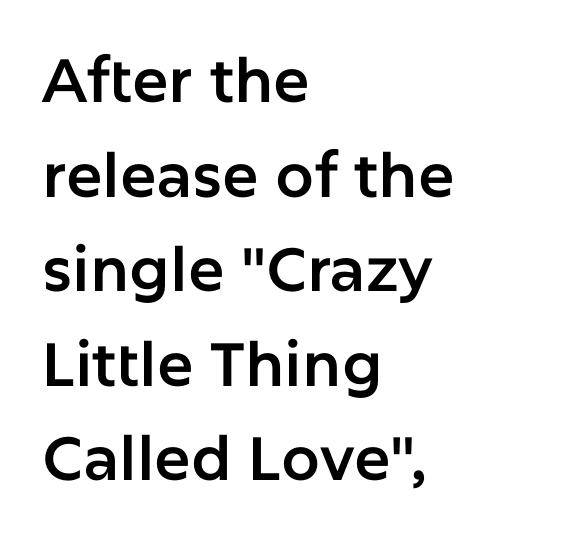
Q: Is the text italic (slanted)? A: No, it is upright.
Q: Is the typeface a serif or a sans-serif typeface? A: Sans-serif.
Q: Is the text underlined? A: No.
Q: How is the paragraph aligned? A: Left-aligned.
Q: Is the spacing between letters normal or unusually wide? A: Normal.
Q: Is the spacing between lines tight, normal or loose? A: Normal.
Q: Width (condensed, normal, or wide)? A: Normal.
Q: Stroke contrast? A: Low.
Q: x-height? A: Medium.
Q: Monospaced? A: No.
